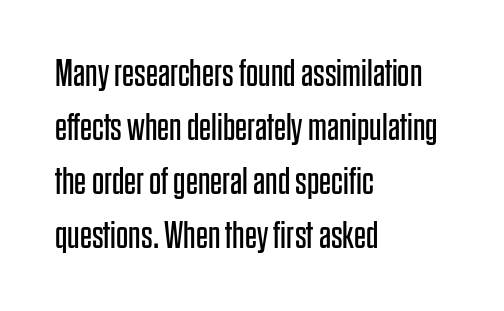
Q: Is the text bold? A: No.
Q: Is the text italic (slanted)? A: No, it is upright.
Q: Is the typeface a serif or a sans-serif typeface? A: Sans-serif.
Q: Is the text underlined? A: No.
Q: How is the paragraph aligned? A: Left-aligned.
Q: Is the spacing between letters normal or unusually wide? A: Normal.
Q: Is the spacing between lines tight, normal or loose? A: Normal.
Q: Width (condensed, normal, or wide)? A: Condensed.
Q: Stroke contrast? A: Low.
Q: x-height? A: Large.
Q: Monospaced? A: No.
